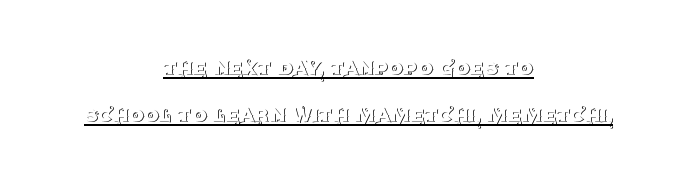
The image shows 24 px text type, upright; set centered, loose line spacing (1.95x), normal letter spacing, underlined.
